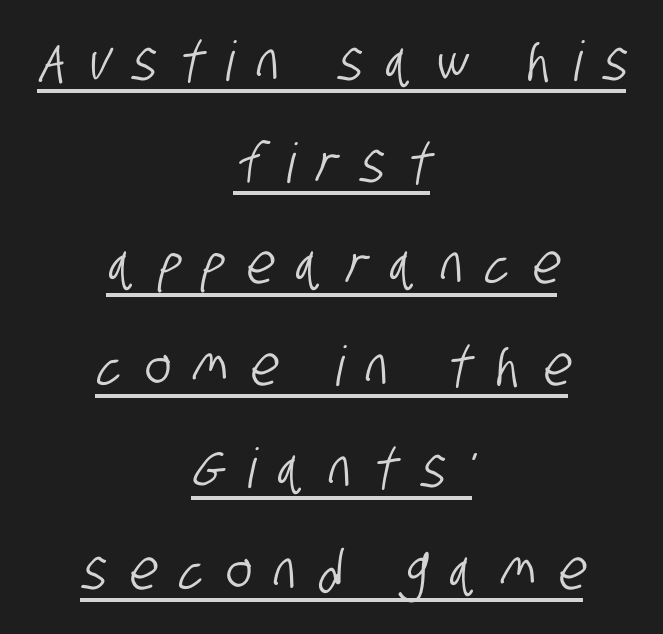
{"serif": "no", "width": "condensed", "stroke_contrast": "low", "x_height": "large", "monospaced": "no", "underline": "yes", "align": "center", "line_spacing_ratio": 1.85, "letter_spacing": "wide", "letter_spacing_em": 0.41, "glyph_px": 55}
